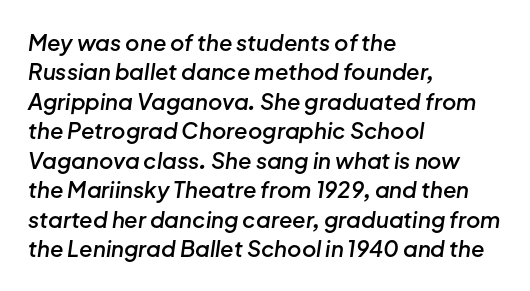
Q: Is the text bold? A: Semi-bold.
Q: Is the text italic (slanted)? A: Yes, it leans right by about 8 degrees.
Q: Is the text underlined? A: No.
Q: How is the paragraph aligned? A: Left-aligned.
Q: Is the spacing between letters normal or unusually wide? A: Normal.
Q: Is the spacing between lines tight, normal or loose? A: Normal.
